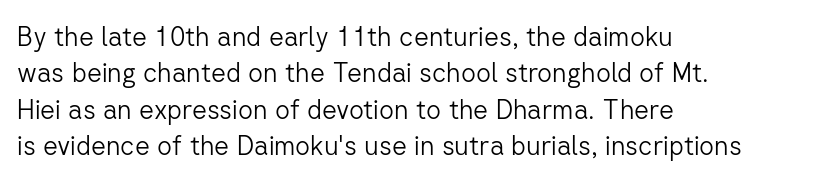
The image shows 26 px text type, upright; set left-aligned, normal line spacing (1.4x), normal letter spacing, not underlined.
